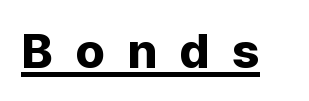
{"serif": "no", "italic": "no", "bold": "yes", "weight": "bold", "width": "normal", "stroke_contrast": "low", "x_height": "medium", "monospaced": "no", "underline": "yes", "letter_spacing": "wide", "letter_spacing_em": 0.46, "glyph_px": 49}
